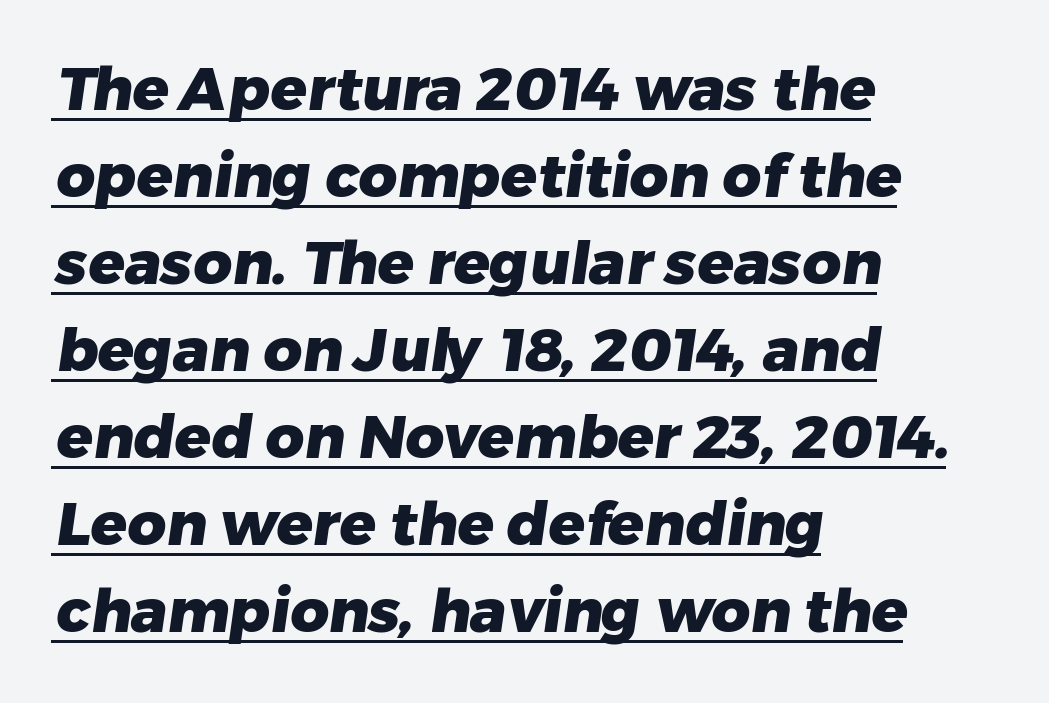
Q: Is the text bold? A: Yes.
Q: Is the typeface a serif or a sans-serif typeface? A: Sans-serif.
Q: Is the text underlined? A: Yes.
Q: How is the paragraph aligned? A: Left-aligned.
Q: Is the spacing between letters normal or unusually wide? A: Normal.
Q: Is the spacing between lines tight, normal or loose? A: Normal.
Q: Width (condensed, normal, or wide)? A: Normal.
Q: Stroke contrast? A: Low.
Q: x-height? A: Medium.
Q: Monospaced? A: No.
